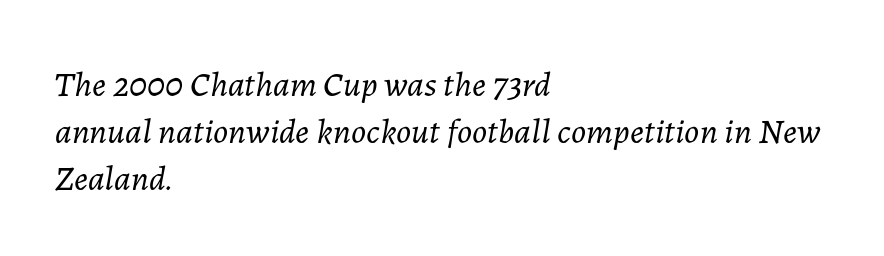
The image shows 35 px light type, italic (leaning right); set left-aligned, normal line spacing (1.34x), normal letter spacing, not underlined; low stroke contrast and a medium x-height.
